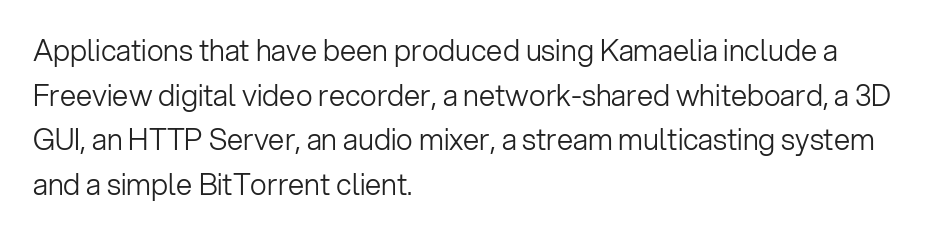
{"serif": "no", "italic": "no", "bold": "no", "weight": "light", "width": "normal", "stroke_contrast": "low", "x_height": "medium", "monospaced": "no", "underline": "no", "align": "left", "line_spacing": "normal", "line_spacing_ratio": 1.54, "letter_spacing": "normal", "letter_spacing_em": 0.0, "glyph_px": 29}
